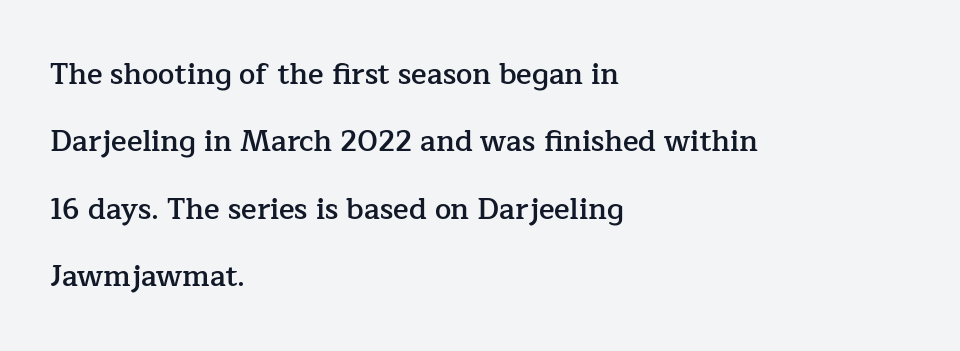
Q: Is the text bold? A: Semi-bold.
Q: Is the text italic (slanted)? A: No, it is upright.
Q: Is the typeface a serif or a sans-serif typeface? A: Serif.
Q: Is the text underlined? A: No.
Q: How is the paragraph aligned? A: Left-aligned.
Q: Is the spacing between letters normal or unusually wide? A: Normal.
Q: Is the spacing between lines tight, normal or loose? A: Loose.
Q: Width (condensed, normal, or wide)? A: Normal.
Q: Stroke contrast? A: Low.
Q: x-height? A: Medium.
Q: Monospaced? A: No.
